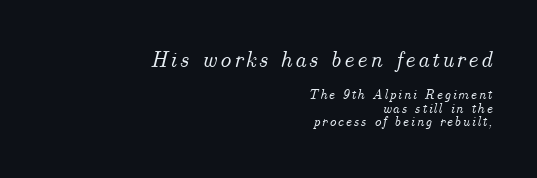
Q: Is the text italic (slanted)? A: Yes, it leans right by about 14 degrees.
Q: Is the text underlined? A: No.
Q: How is the paragraph aligned? A: Right-aligned.
Q: Is the spacing between lines tight, normal or loose? A: Tight.
Q: Which block of text is set in a larger size, the first (top) or the second (bottom)? A: The first (top) one.
